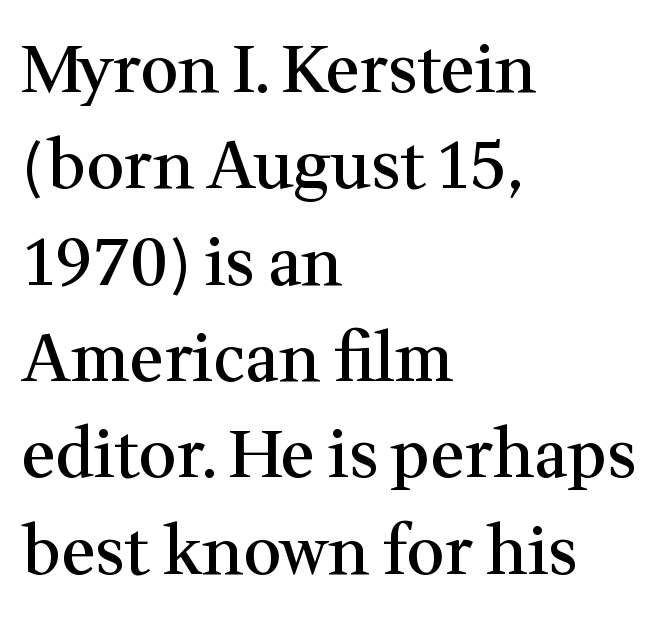
The image shows 66 px semibold serif type, upright; set left-aligned, normal line spacing (1.46x), normal letter spacing, not underlined; medium stroke contrast and a medium x-height.
